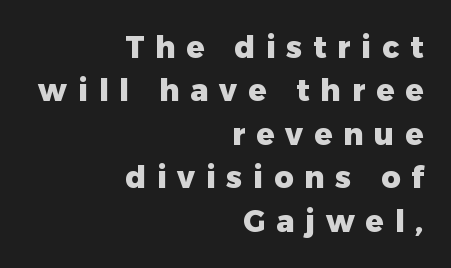
Q: Is the text bold? A: Yes.
Q: Is the text italic (slanted)? A: No, it is upright.
Q: Is the typeface a serif or a sans-serif typeface? A: Sans-serif.
Q: Is the text underlined? A: No.
Q: How is the paragraph aligned? A: Right-aligned.
Q: Is the spacing between letters normal or unusually wide? A: Unusually wide.
Q: Is the spacing between lines tight, normal or loose? A: Normal.
Q: Width (condensed, normal, or wide)? A: Normal.
Q: Stroke contrast? A: Low.
Q: x-height? A: Medium.
Q: Monospaced? A: No.
